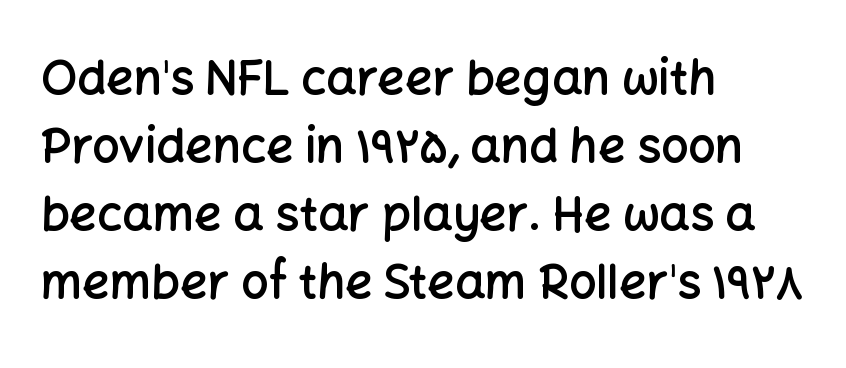
Each glyph is drawn with semibold strokes, heavier than normal yet not fully bold. Is this a sans? Yes — the strokes have no serifs. It's the straight-up-and-down kind of type. A normal amount of white space separates one row of letters from the next. The letters advance in unequal steps, a hallmark of proportional type.
